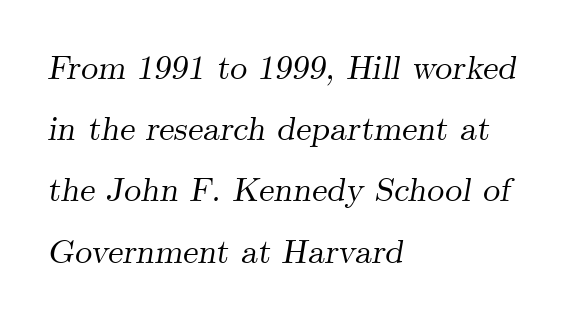
Each row of text sits above clean, open space. Here the glyphs are tracked normally, forming tight word shapes. This is serif lettering, the kind often seen in printed books. Quick note: italic. Every row of glyphs begins at an identical x-position on the left. Varying glyph widths throughout — classic text-font behaviour.
